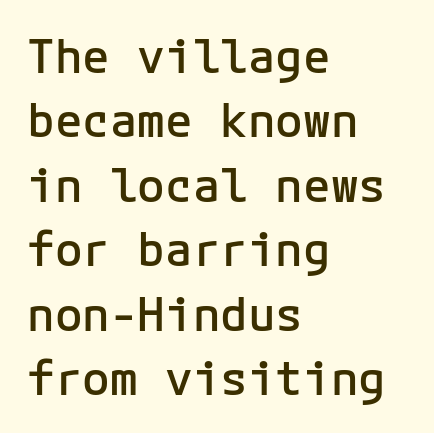
Look at the bottom of the vertical strokes: they stop flat, with no serifs. I'd describe the lettering as semibold — firm but not a full bold. Any mark beneath the type? The region is blank. The designer left line spacing at the default. Posture: upright roman.
